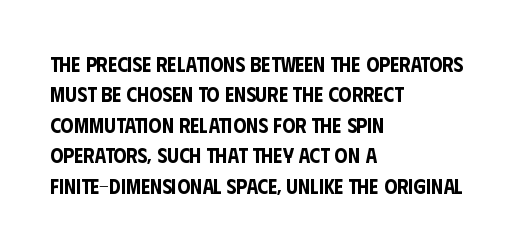
Q: Is the text italic (slanted)? A: No, it is upright.
Q: Is the text underlined? A: No.
Q: How is the paragraph aligned? A: Left-aligned.
Q: Is the spacing between letters normal or unusually wide? A: Normal.
Q: Is the spacing between lines tight, normal or loose? A: Normal.
